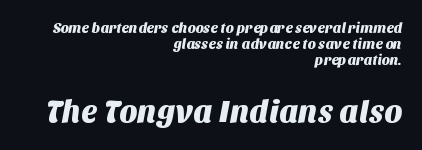
{"serif": "no", "width": "normal", "stroke_contrast": "medium", "x_height": "large", "monospaced": "no", "underline": "no", "align": "right", "line_spacing": "tight", "line_spacing_ratio": 1.14, "letter_spacing": "normal", "letter_spacing_em": 0.0, "larger_block": "second", "size_ratio": 2.21, "glyph_px": 31}
